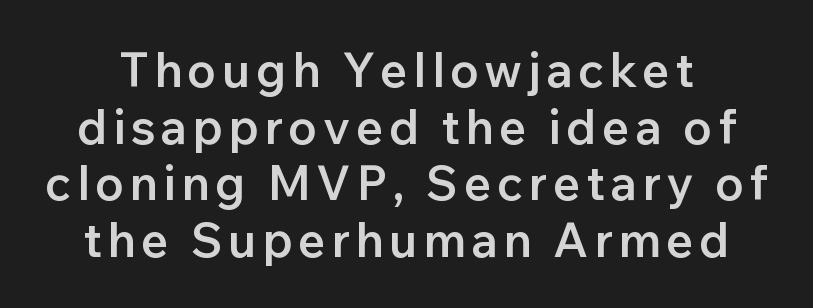
{"serif": "no", "italic": "no", "bold": "semi", "weight": "semibold", "width": "normal", "stroke_contrast": "low", "x_height": "medium", "monospaced": "no", "underline": "no", "line_spacing_ratio": 1.18, "glyph_px": 48}
